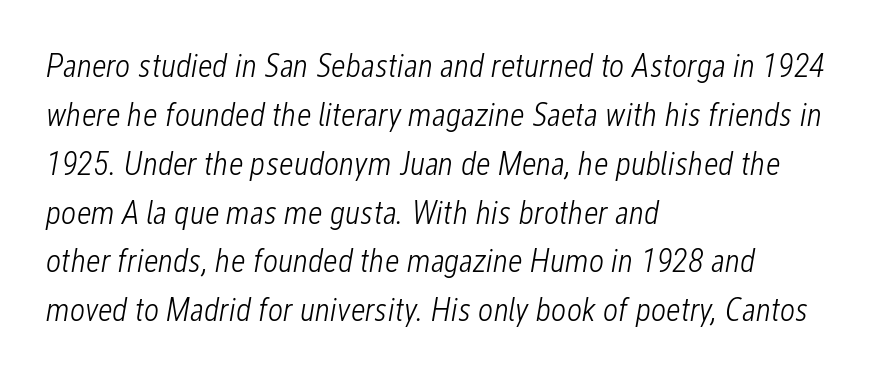
Q: Is the text bold? A: No.
Q: Is the text italic (slanted)? A: Yes, it leans right by about 12 degrees.
Q: Is the text underlined? A: No.
Q: How is the paragraph aligned? A: Left-aligned.
Q: Is the spacing between letters normal or unusually wide? A: Normal.
Q: Is the spacing between lines tight, normal or loose? A: Normal.
Q: Width (condensed, normal, or wide)? A: Condensed.
Q: Stroke contrast? A: Low.
Q: x-height? A: Medium.
Q: Monospaced? A: No.
